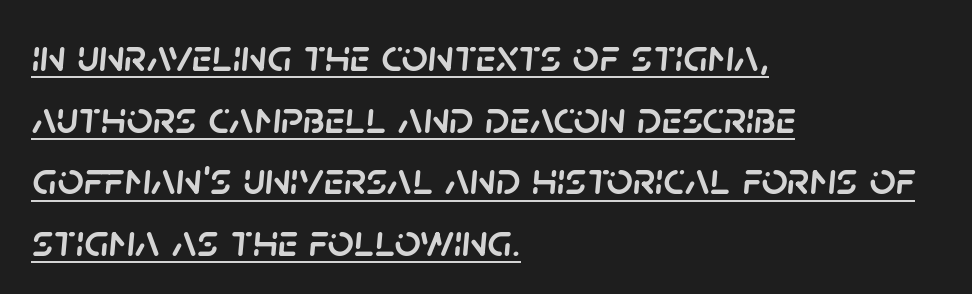
Notice how a bar underscores the lettering throughout. The specimen reads as italic at a glance. You could not count columns in this text — the font is proportionally spaced. Nothing unusual about the tracking: characters are spaced as the font intends.
